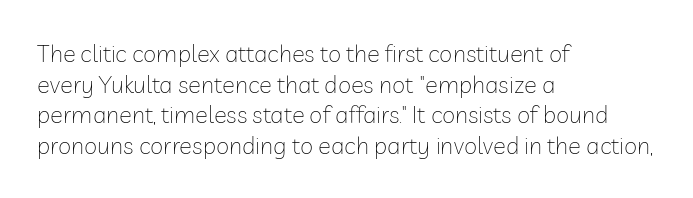
The image shows 24 px text type, upright; set left-aligned, normal line spacing (1.28x), normal letter spacing, not underlined.
